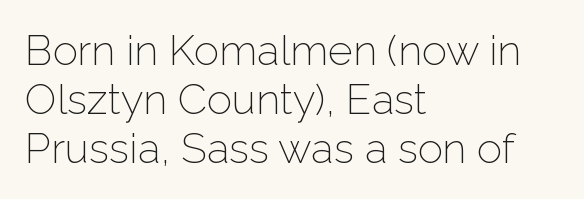
The image shows 42 px light sans-serif type, upright; set left-aligned, line spacing 1.17x, normal letter spacing, not underlined; low stroke contrast and a medium x-height.
